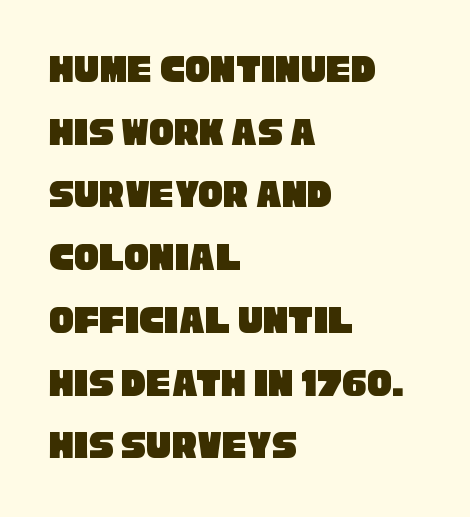
Q: Is the typeface a serif or a sans-serif typeface? A: Sans-serif.
Q: Is the text underlined? A: No.
Q: How is the paragraph aligned? A: Left-aligned.
Q: Is the spacing between letters normal or unusually wide? A: Normal.
Q: Is the spacing between lines tight, normal or loose? A: Normal.
Q: Width (condensed, normal, or wide)? A: Condensed.
Q: Stroke contrast? A: Low.
Q: x-height? A: Large.
Q: Monospaced? A: No.
